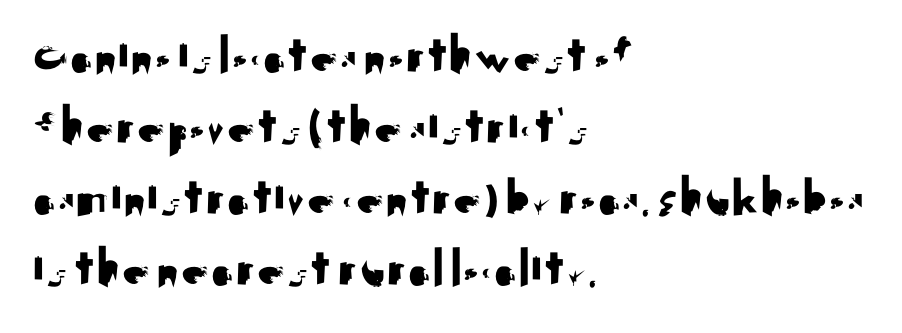
{"serif": "no", "italic": "no", "width": "normal", "stroke_contrast": "medium", "x_height": "small", "monospaced": "no", "underline": "no", "align": "left", "line_spacing": "normal", "line_spacing_ratio": 1.29, "letter_spacing": "normal", "letter_spacing_em": 0.0, "glyph_px": 55}
